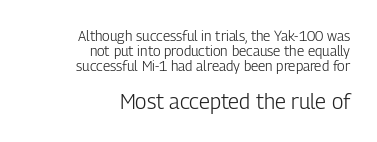
Q: Is the text bold? A: No.
Q: Is the text italic (slanted)? A: No, it is upright.
Q: Is the text underlined? A: No.
Q: How is the paragraph aligned? A: Right-aligned.
Q: Is the spacing between letters normal or unusually wide? A: Normal.
Q: Is the spacing between lines tight, normal or loose? A: Tight.
Q: Which block of text is set in a larger size, the first (top) or the second (bottom)? A: The second (bottom) one.
